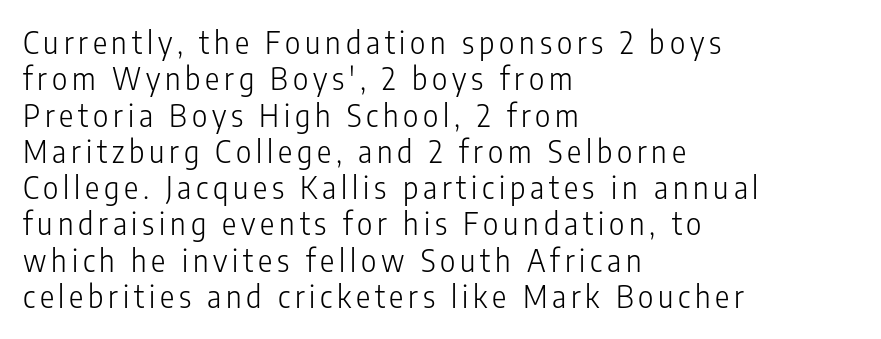
Q: Is the text bold? A: No.
Q: Is the text italic (slanted)? A: No, it is upright.
Q: Is the typeface a serif or a sans-serif typeface? A: Sans-serif.
Q: Is the text underlined? A: No.
Q: How is the paragraph aligned? A: Left-aligned.
Q: Width (condensed, normal, or wide)? A: Condensed.
Q: Stroke contrast? A: Low.
Q: x-height? A: Medium.
Q: Monospaced? A: No.
